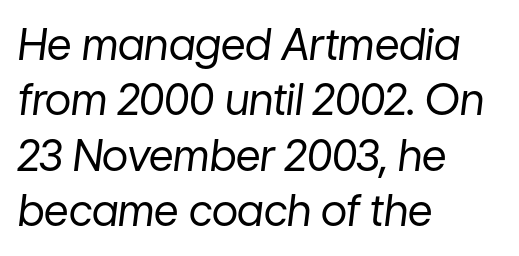
The image shows 43 px regular-weight type, italic (leaning right); set left-aligned, normal line spacing (1.29x), normal letter spacing, not underlined; low stroke contrast and a medium x-height.
